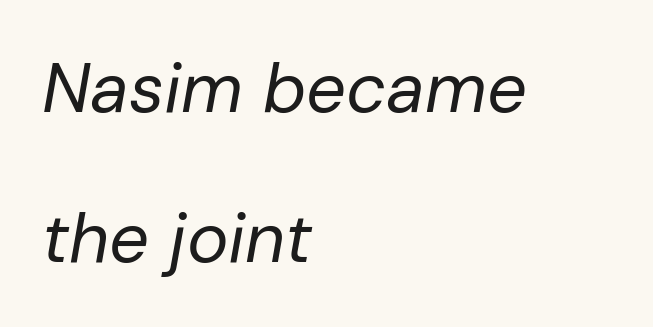
{"italic": "yes", "lean": "right", "slant_degrees": 10, "bold": "no", "weight": "regular", "width": "normal", "stroke_contrast": "low", "x_height": "medium", "monospaced": "no", "underline": "no", "align": "left", "line_spacing": "loose", "line_spacing_ratio": 2.15, "letter_spacing": "normal", "letter_spacing_em": 0.0, "glyph_px": 70}
